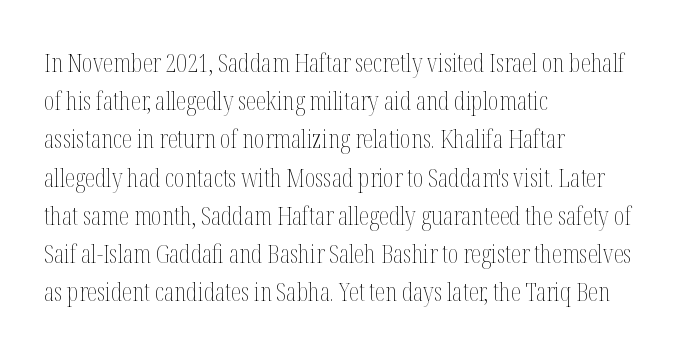
Q: Is the text bold? A: No.
Q: Is the text italic (slanted)? A: No, it is upright.
Q: Is the text underlined? A: No.
Q: How is the paragraph aligned? A: Left-aligned.
Q: Is the spacing between letters normal or unusually wide? A: Normal.
Q: Is the spacing between lines tight, normal or loose? A: Normal.
